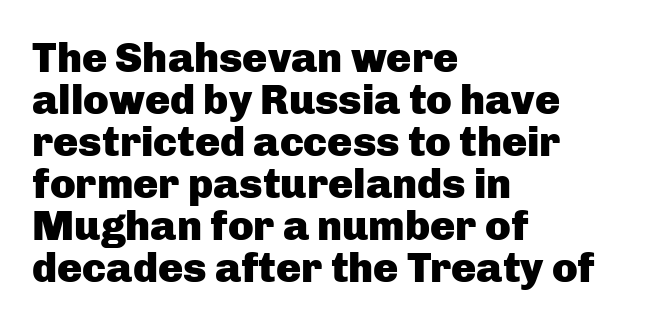
The image shows 42 px heavy sans-serif type, upright; set left-aligned, tight line spacing (1.0x), normal letter spacing, not underlined; low stroke contrast and a medium x-height.
